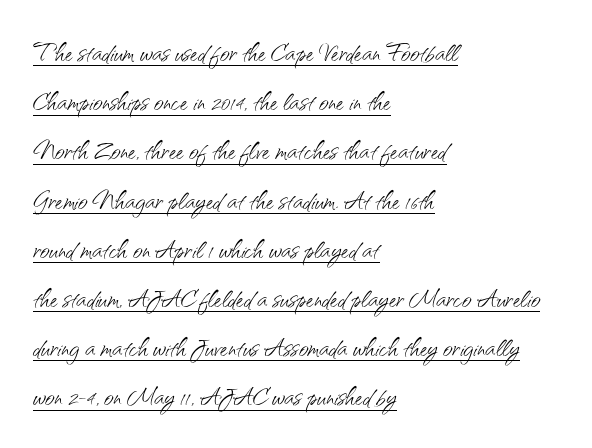
{"serif": "no", "bold": "no", "weight": "light", "width": "normal", "stroke_contrast": "medium", "x_height": "small", "monospaced": "no", "underline": "yes", "align": "left", "line_spacing": "normal", "line_spacing_ratio": 1.49, "letter_spacing": "normal", "letter_spacing_em": 0.0, "glyph_px": 33}
